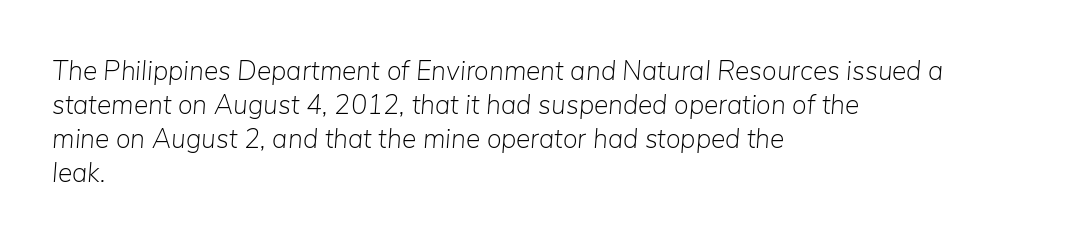
The gap between lines stays unmarked. Is the stroke heavy? The answer is a plain regular-or-lighter. The letterforms sit shoulder to shoulder at normal distance. Style check: oblique. Left-aligned paragraph, ragged on the right. The rows are spaced the way most documents space them.
